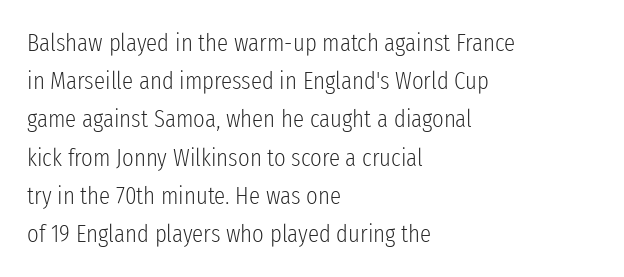
The glyphs are unaccompanied by any horizontal stroke below them. Posture: vertical. These lines keep a tight, regular rhythm from letter to letter. Interline gaps are of average width in this sample. The paragraph shown leans on its left margin.
